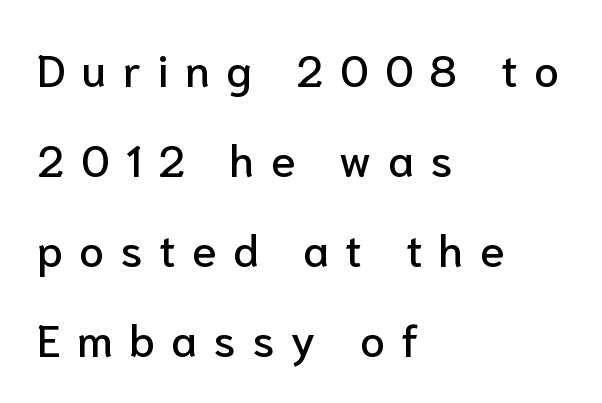
Q: Is the text italic (slanted)? A: No, it is upright.
Q: Is the typeface a serif or a sans-serif typeface? A: Sans-serif.
Q: Is the text underlined? A: No.
Q: How is the paragraph aligned? A: Left-aligned.
Q: Is the spacing between letters normal or unusually wide? A: Unusually wide.
Q: Is the spacing between lines tight, normal or loose? A: Loose.
Q: Width (condensed, normal, or wide)? A: Normal.
Q: Stroke contrast? A: Low.
Q: x-height? A: Medium.
Q: Monospaced? A: No.
